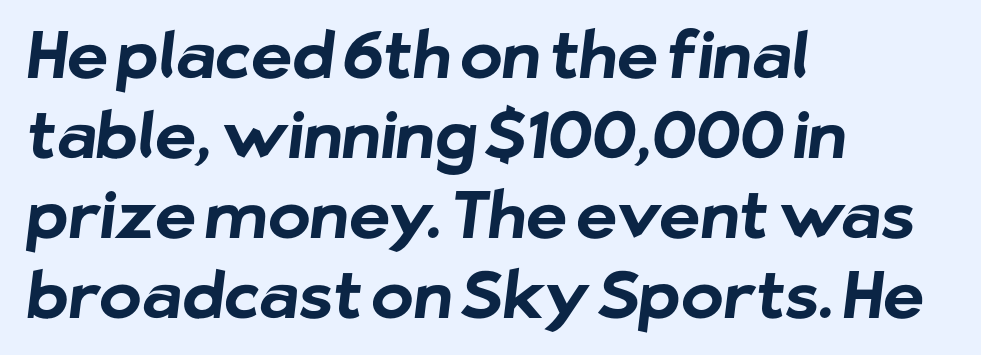
{"serif": "no", "bold": "yes", "weight": "bold", "width": "normal", "stroke_contrast": "low", "x_height": "medium", "monospaced": "no", "underline": "no", "align": "left", "line_spacing": "normal", "line_spacing_ratio": 1.25, "letter_spacing": "normal", "letter_spacing_em": 0.0, "glyph_px": 64}
